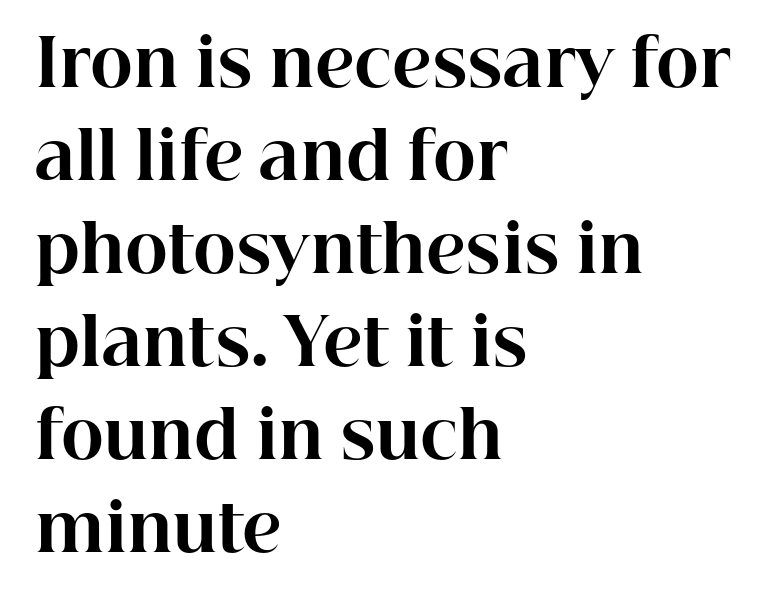
{"serif": "yes", "italic": "no", "bold": "yes", "weight": "bold", "width": "normal", "stroke_contrast": "high", "x_height": "medium", "monospaced": "no", "underline": "no", "align": "left", "line_spacing": "normal", "line_spacing_ratio": 1.43, "letter_spacing": "normal", "letter_spacing_em": 0.0, "glyph_px": 65}
